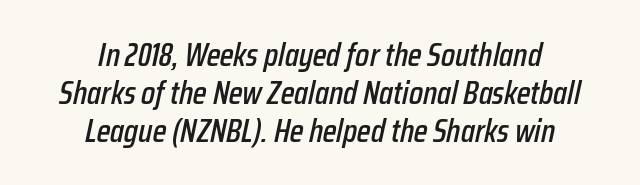
The image shows 33 px condensed type, italic (leaning right); set centered, tight line spacing (1.15x), normal letter spacing, not underlined; low stroke contrast and a medium x-height.
